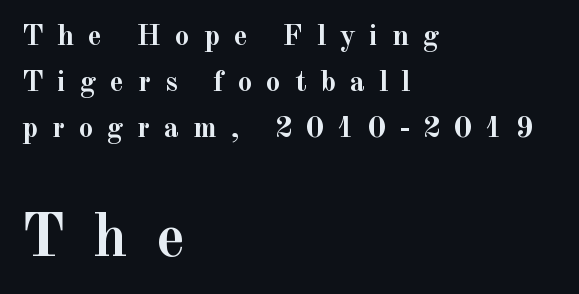
{"serif": "yes", "italic": "no", "bold": "yes", "weight": "semibold", "width": "normal", "x_height": "small", "monospaced": "no", "underline": "no", "align": "left", "line_spacing": "normal", "line_spacing_ratio": 1.54, "letter_spacing": "wide", "letter_spacing_em": 0.45, "larger_block": "second", "size_ratio": 2.03, "glyph_px": 61}
